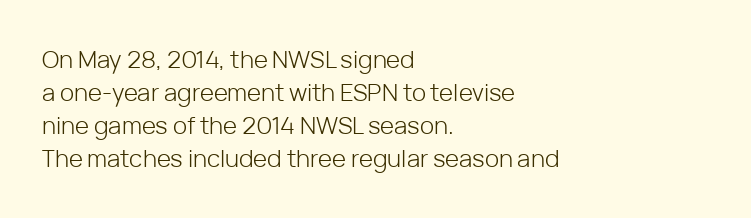
The image shows 24 px text type, upright; set left-aligned, normal line spacing (1.38x), normal letter spacing, not underlined.
